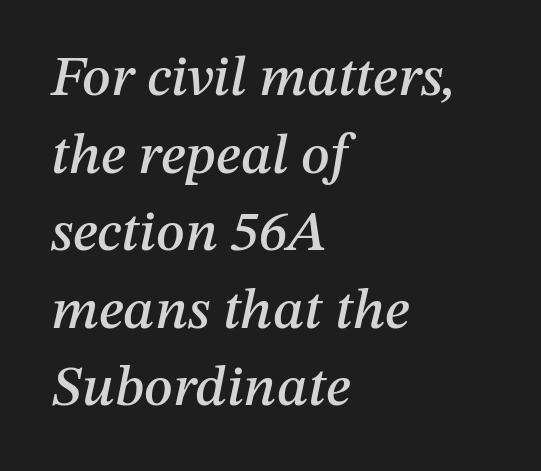
Q: Is the text italic (slanted)? A: Yes, it leans right by about 12 degrees.
Q: Is the text underlined? A: No.
Q: How is the paragraph aligned? A: Left-aligned.
Q: Is the spacing between letters normal or unusually wide? A: Normal.
Q: Is the spacing between lines tight, normal or loose? A: Normal.
Q: Width (condensed, normal, or wide)? A: Normal.
Q: Stroke contrast? A: Medium.
Q: x-height? A: Medium.
Q: Monospaced? A: No.
